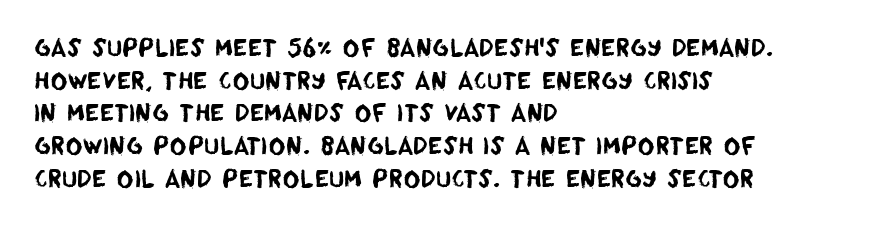
The image shows 23 px text type; set left-aligned, normal line spacing (1.42x), normal letter spacing, not underlined.
